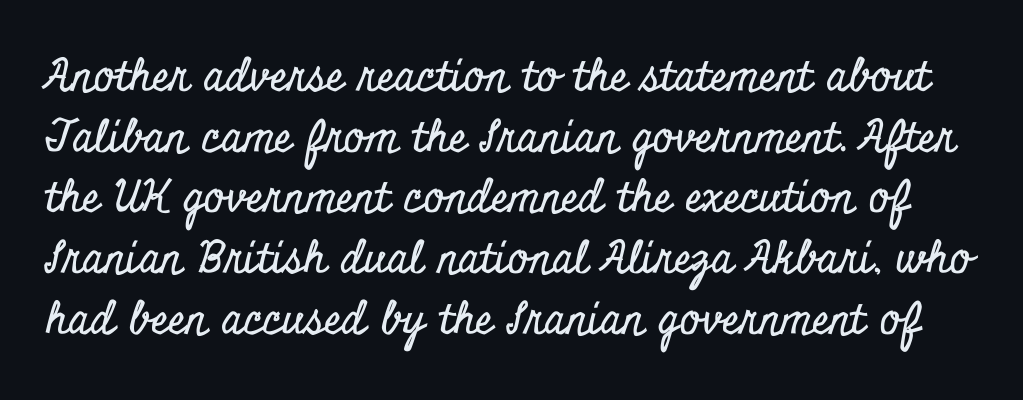
Underlining? Definitely not there. Words appear dense and cohesive because spacing is normal. Looks like regular typesetting: each glyph gets only the width it needs. Typographically, this falls in the serif category.
